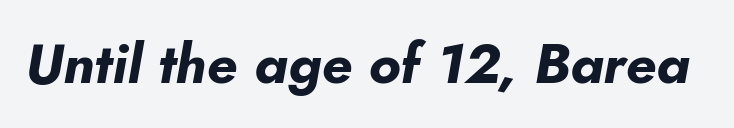
Tracking here is standard; glyphs follow each other at the usual distance. You could not count columns in this text — the font is proportionally spaced. The rendering applies a slant to the glyphs. Typographic density is high because the face is bold. Check the space under the baseline: it is left empty.
